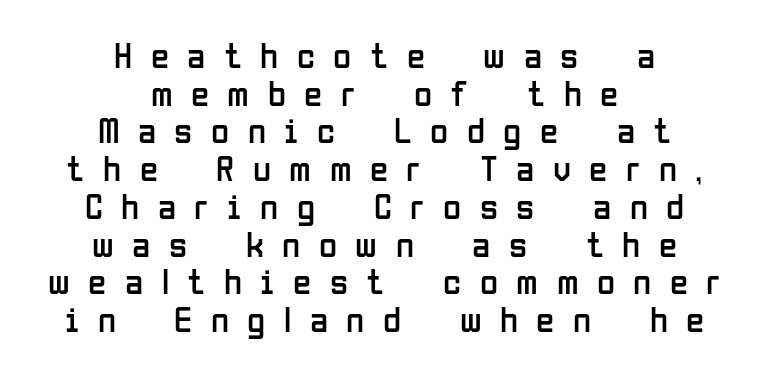
Q: Is the text bold? A: No.
Q: Is the text italic (slanted)? A: No, it is upright.
Q: Is the typeface a serif or a sans-serif typeface? A: Sans-serif.
Q: Is the text underlined? A: No.
Q: How is the paragraph aligned? A: Centered.
Q: Is the spacing between letters normal or unusually wide? A: Unusually wide.
Q: Is the spacing between lines tight, normal or loose? A: Tight.
Q: Width (condensed, normal, or wide)? A: Condensed.
Q: Stroke contrast? A: Low.
Q: x-height? A: Medium.
Q: Monospaced? A: No.
